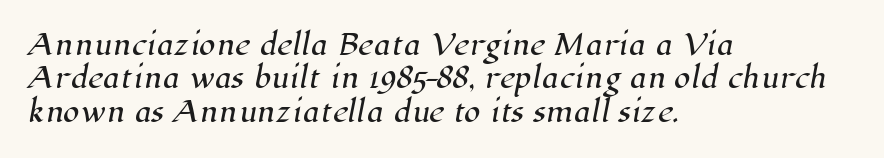
{"underline": "no", "align": "left", "line_spacing_ratio": 1.24, "letter_spacing": "normal", "letter_spacing_em": 0.0, "glyph_px": 27}
